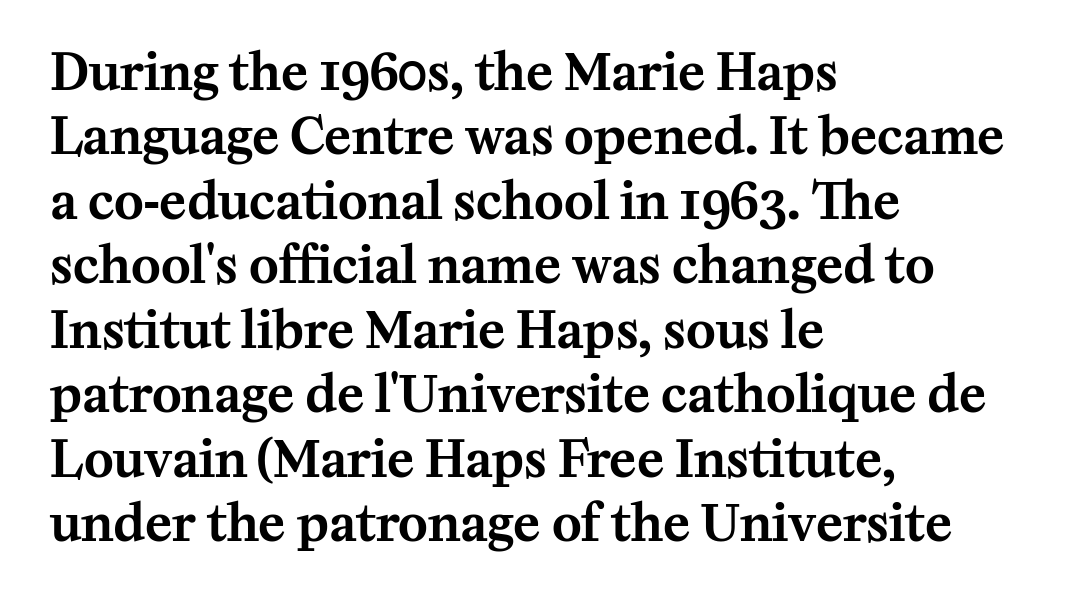
Q: Is the text italic (slanted)? A: No, it is upright.
Q: Is the typeface a serif or a sans-serif typeface? A: Serif.
Q: Is the text underlined? A: No.
Q: How is the paragraph aligned? A: Left-aligned.
Q: Is the spacing between letters normal or unusually wide? A: Normal.
Q: Is the spacing between lines tight, normal or loose? A: Normal.
Q: Width (condensed, normal, or wide)? A: Normal.
Q: Stroke contrast? A: Medium.
Q: x-height? A: Medium.
Q: Monospaced? A: No.
